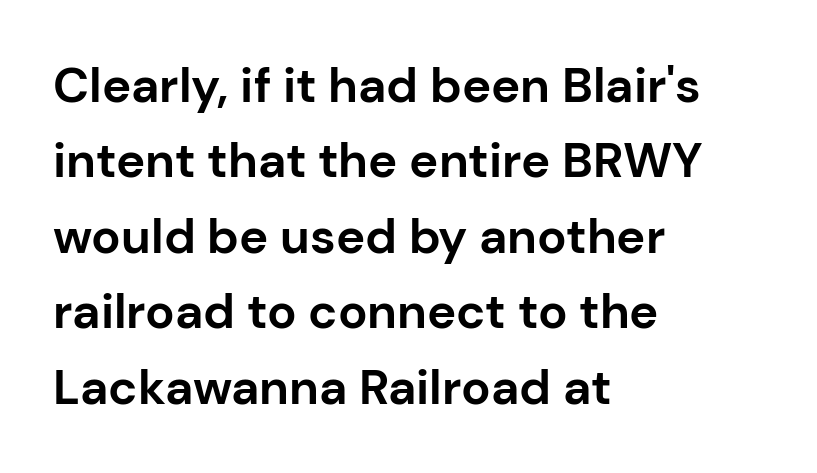
Q: Is the text bold? A: Yes.
Q: Is the text italic (slanted)? A: No, it is upright.
Q: Is the typeface a serif or a sans-serif typeface? A: Sans-serif.
Q: Is the text underlined? A: No.
Q: How is the paragraph aligned? A: Left-aligned.
Q: Is the spacing between letters normal or unusually wide? A: Normal.
Q: Is the spacing between lines tight, normal or loose? A: Normal.
Q: Width (condensed, normal, or wide)? A: Normal.
Q: Stroke contrast? A: Low.
Q: x-height? A: Medium.
Q: Monospaced? A: No.
